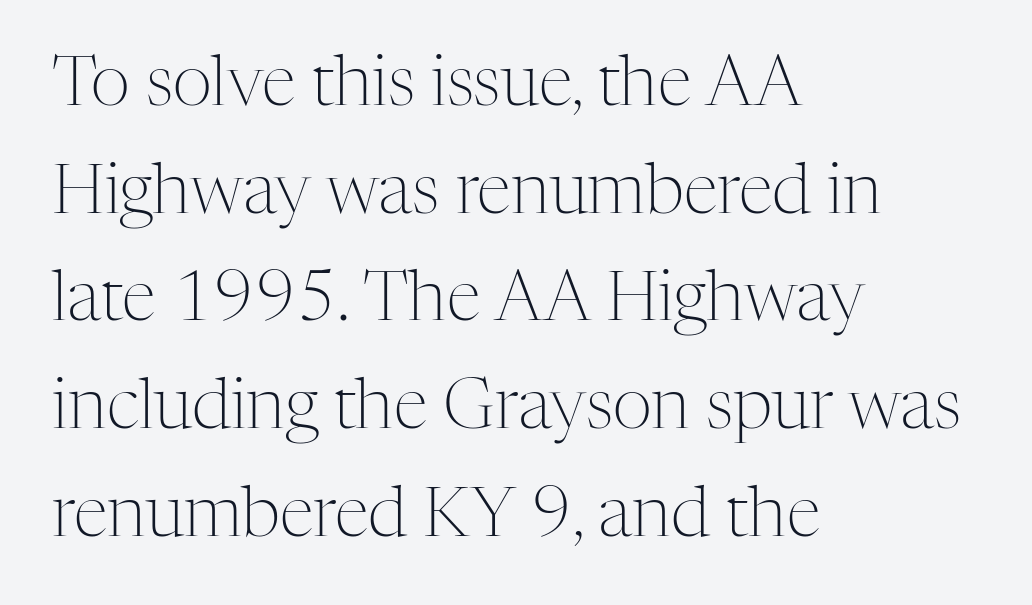
Q: Is the text bold? A: No.
Q: Is the text italic (slanted)? A: No, it is upright.
Q: Is the typeface a serif or a sans-serif typeface? A: Serif.
Q: Is the text underlined? A: No.
Q: How is the paragraph aligned? A: Left-aligned.
Q: Is the spacing between letters normal or unusually wide? A: Normal.
Q: Is the spacing between lines tight, normal or loose? A: Normal.
Q: Width (condensed, normal, or wide)? A: Normal.
Q: Stroke contrast? A: Medium.
Q: x-height? A: Medium.
Q: Monospaced? A: No.
